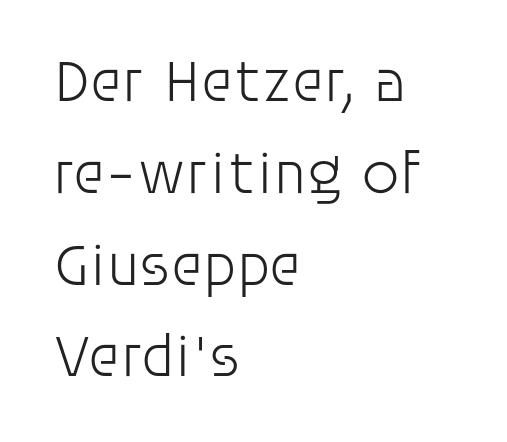
Serifs: no, the terminals of the letterforms are clean. Layout note: lines flush left. Proportional: the letters do not fall into vertical columns. Think standard paragraph weight, or any step lighter than that. Default kerning and tracking; the words read as compact shapes. Line spacing here is normal.
